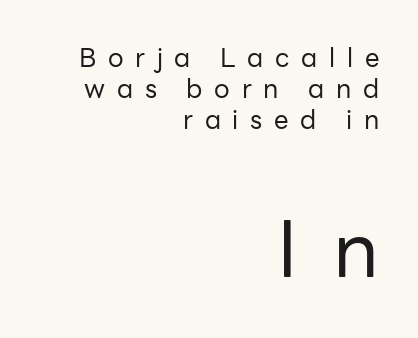
{"serif": "no", "italic": "no", "bold": "no", "weight": "regular", "width": "normal", "stroke_contrast": "low", "x_height": "medium", "monospaced": "no", "underline": "no", "align": "right", "line_spacing_ratio": 1.2, "letter_spacing": "wide", "letter_spacing_em": 0.45, "larger_block": "second", "size_ratio": 3.0, "glyph_px": 78}
